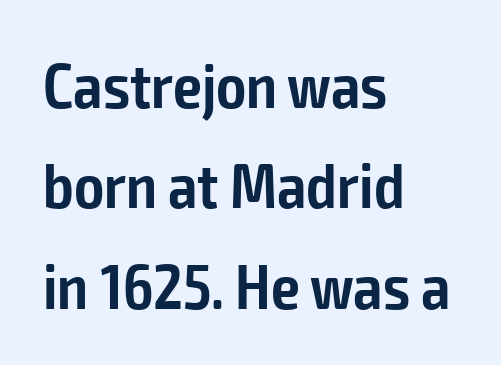
Any mark beneath the type? The region is blank. Tall strokes in this sample are plumb rather than angled. Letter spacing: default. Each new line begins a customary step beneath the previous one. Each letter keeps its own natural width here, so spacing adapts to shape. Does the type have serifs? No, each stem ends abruptly.
